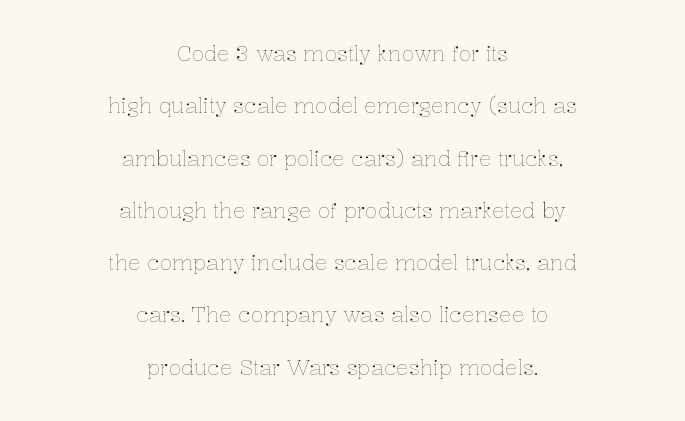
The image shows 21 px text type, upright; set centered, loose line spacing (2.49x), normal letter spacing, not underlined.
